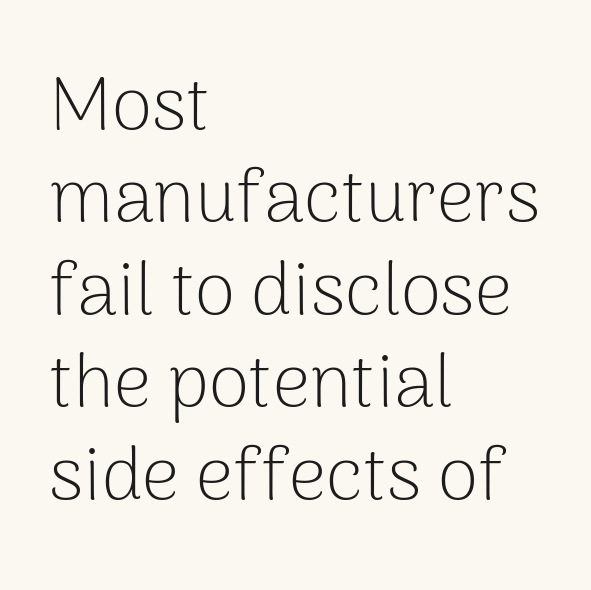
{"serif": "no", "italic": "no", "bold": "no", "weight": "light", "width": "normal", "stroke_contrast": "low", "x_height": "medium", "monospaced": "no", "underline": "no", "align": "left", "line_spacing": "normal", "line_spacing_ratio": 1.25, "letter_spacing": "normal", "letter_spacing_em": 0.0, "glyph_px": 74}
